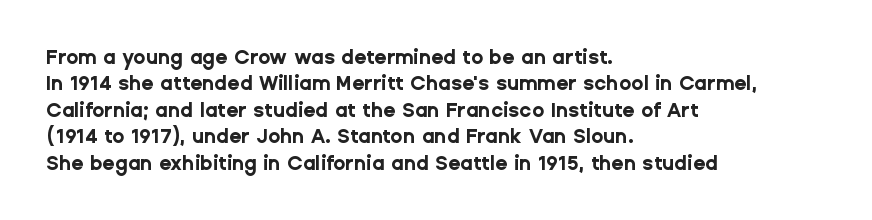
The image shows 20 px bold type, upright; set left-aligned, normal line spacing (1.32x), normal letter spacing, not underlined.
